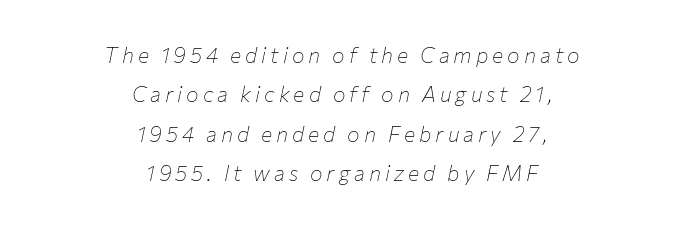
Q: Is the text bold? A: No.
Q: Is the text italic (slanted)? A: Yes, it leans right by about 12 degrees.
Q: Is the text underlined? A: No.
Q: How is the paragraph aligned? A: Centered.
